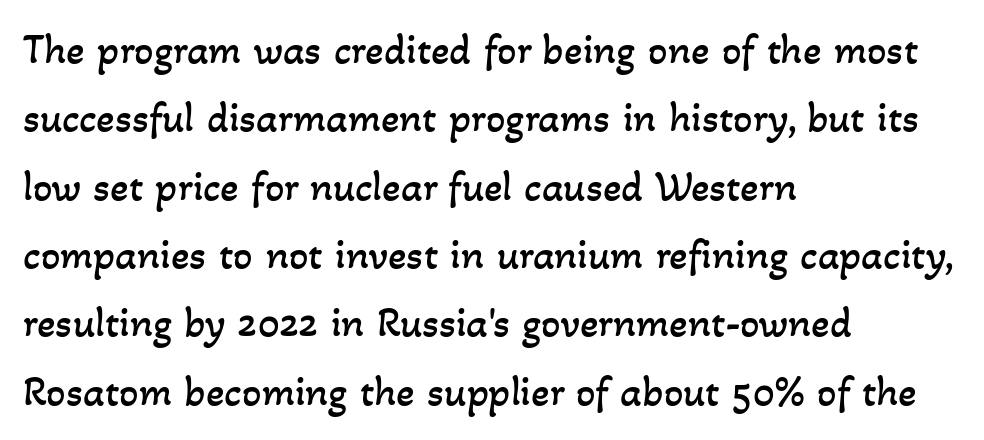
Letter spacing: default. These lines stack with their left ends in a neat column. The space between consecutive lines is moderate. No word sits above an underline. The passage shown is typed in a proportional face where columns would drift.
